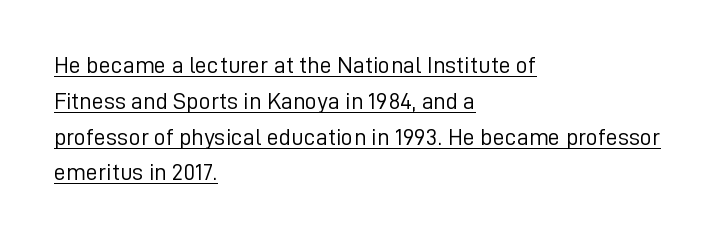
{"italic": "no", "bold": "no", "underline": "yes", "align": "left", "line_spacing": "normal", "line_spacing_ratio": 1.49, "letter_spacing": "normal", "letter_spacing_em": 0.0, "glyph_px": 24}
